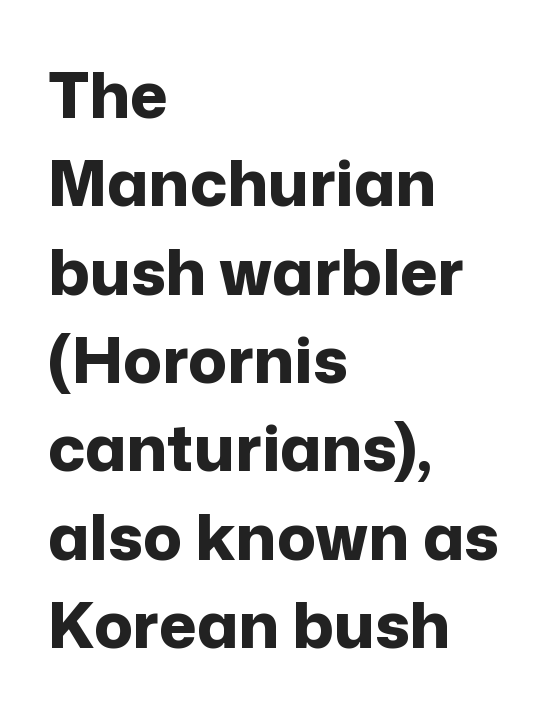
This block has exactly the height ordinary leading produces. Observe the absence of serifs on each vertical stroke in this sample. Notice how the stems are strictly vertical — no italics here. The paragraph has a hard left edge and a soft right edge.
